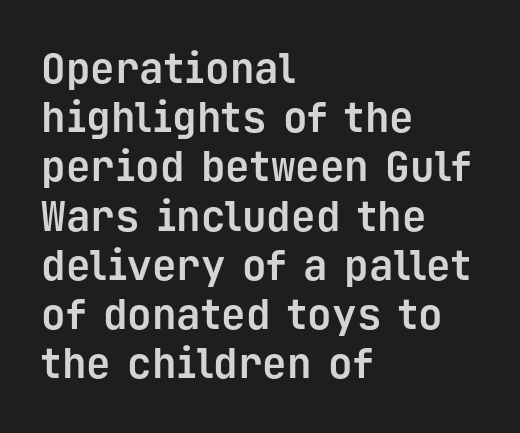
The image shows 41 px bold sans-serif type, upright, monospaced; set left-aligned, line spacing 1.2x, normal letter spacing, not underlined; low stroke contrast and a medium x-height.
